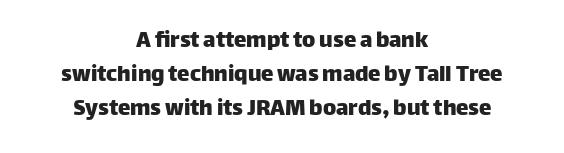
Q: Is the text italic (slanted)? A: No, it is upright.
Q: Is the text underlined? A: No.
Q: How is the paragraph aligned? A: Centered.
Q: Is the spacing between letters normal or unusually wide? A: Normal.
Q: Is the spacing between lines tight, normal or loose? A: Normal.
